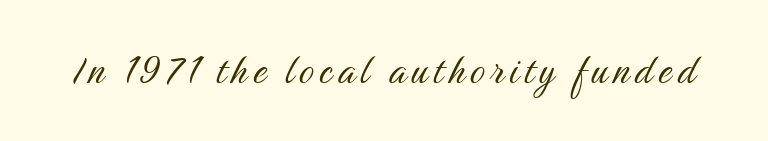
{"serif": "no", "bold": "no", "weight": "light", "width": "condensed", "stroke_contrast": "medium", "x_height": "medium", "monospaced": "no", "underline": "no", "glyph_px": 47}
